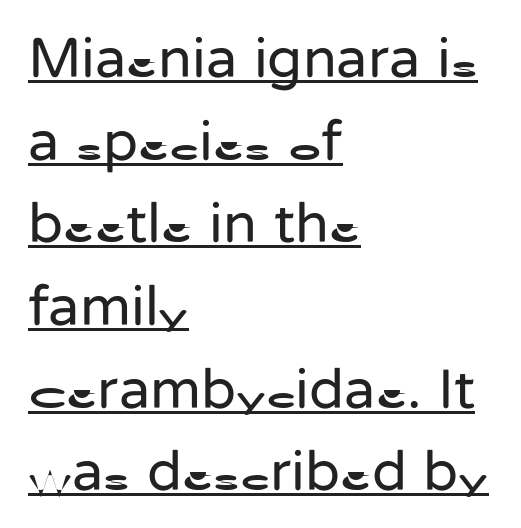
Q: Is the text bold? A: No.
Q: Is the text italic (slanted)? A: No, it is upright.
Q: Is the typeface a serif or a sans-serif typeface? A: Sans-serif.
Q: Is the text underlined? A: Yes.
Q: How is the paragraph aligned? A: Left-aligned.
Q: Is the spacing between letters normal or unusually wide? A: Normal.
Q: Is the spacing between lines tight, normal or loose? A: Normal.
Q: Width (condensed, normal, or wide)? A: Normal.
Q: Stroke contrast? A: Low.
Q: x-height? A: Medium.
Q: Monospaced? A: No.
